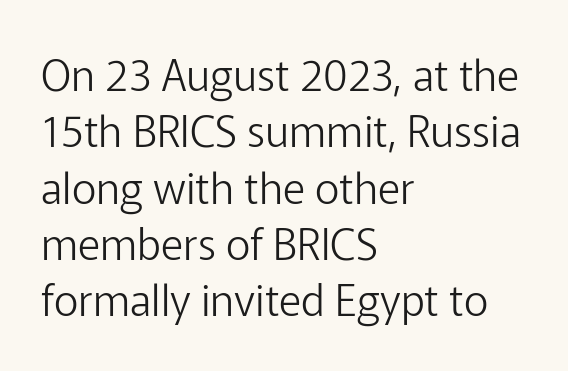
The image shows 43 px light sans-serif type, upright; set left-aligned, normal line spacing (1.31x), normal letter spacing, not underlined; low stroke contrast and a medium x-height.
